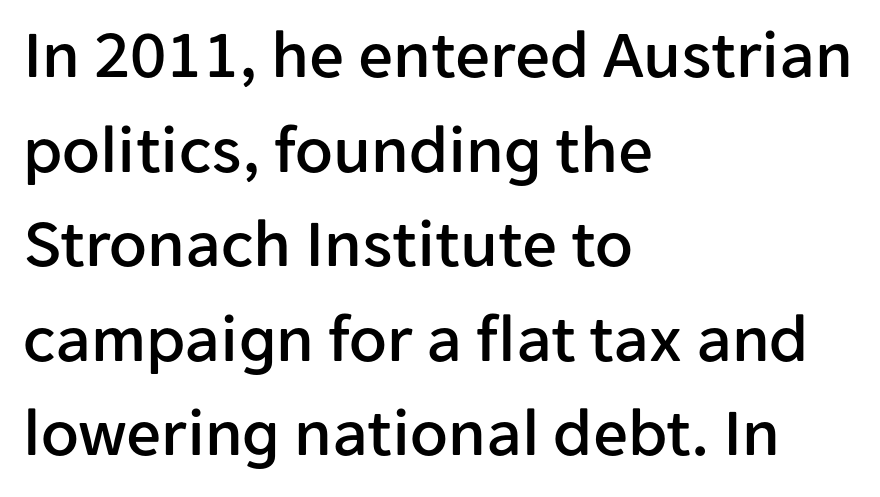
Q: Is the text italic (slanted)? A: No, it is upright.
Q: Is the typeface a serif or a sans-serif typeface? A: Sans-serif.
Q: Is the text underlined? A: No.
Q: How is the paragraph aligned? A: Left-aligned.
Q: Is the spacing between letters normal or unusually wide? A: Normal.
Q: Is the spacing between lines tight, normal or loose? A: Normal.
Q: Width (condensed, normal, or wide)? A: Normal.
Q: Stroke contrast? A: Low.
Q: x-height? A: Medium.
Q: Monospaced? A: No.
